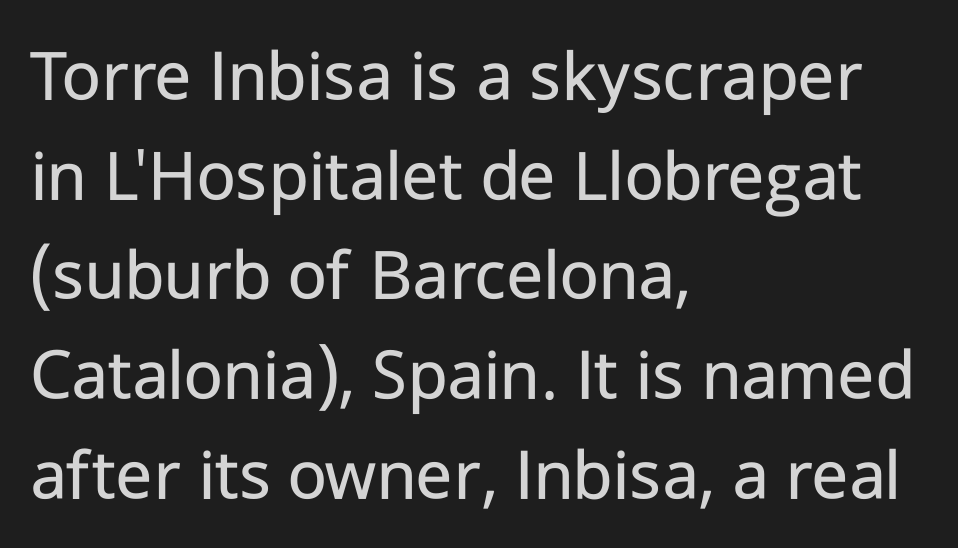
Q: Is the text bold? A: No.
Q: Is the text italic (slanted)? A: No, it is upright.
Q: Is the typeface a serif or a sans-serif typeface? A: Sans-serif.
Q: Is the text underlined? A: No.
Q: How is the paragraph aligned? A: Left-aligned.
Q: Is the spacing between letters normal or unusually wide? A: Normal.
Q: Is the spacing between lines tight, normal or loose? A: Normal.
Q: Width (condensed, normal, or wide)? A: Normal.
Q: Stroke contrast? A: Low.
Q: x-height? A: Medium.
Q: Monospaced? A: No.
